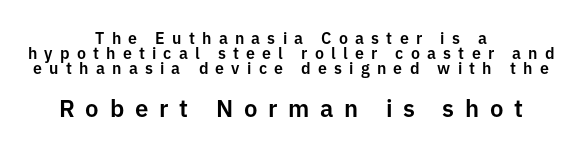
The image shows 24 px text type, upright; set centered, tight line spacing (0.95x), unusually wide letter spacing (+0.45 em), not underlined; the second (bottom) block is 1.5x larger.
